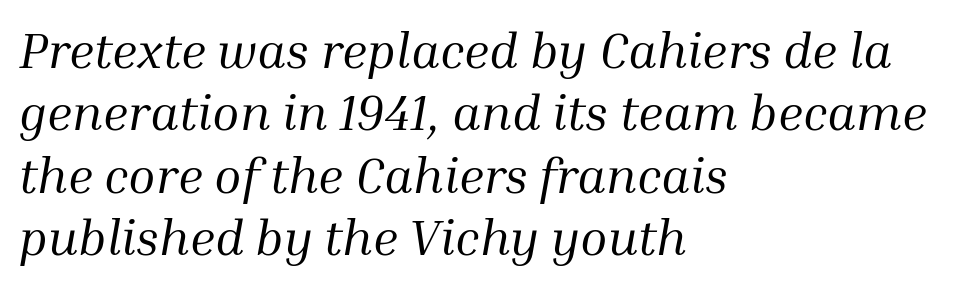
{"serif": "yes", "italic": "yes", "lean": "right", "slant_degrees": 10, "bold": "no", "weight": "regular", "width": "normal", "stroke_contrast": "medium", "x_height": "medium", "monospaced": "no", "underline": "no", "align": "left", "line_spacing": "normal", "line_spacing_ratio": 1.25, "letter_spacing": "normal", "letter_spacing_em": 0.0, "glyph_px": 50}
